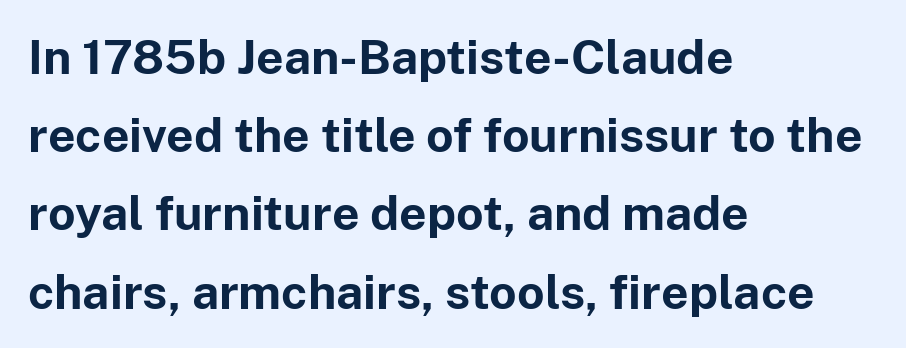
When letters stand straight like this, we call the style roman or upright. The setting favours the left margin, as ordinary paragraphs usually do. The passage shown is not underscored anywhere. Stroke thickness is high; the sample reads as a true bold. Vertically, the passage feels balanced, rows spaced as you'd expect. Varying glyph widths throughout — classic text-font behaviour.
